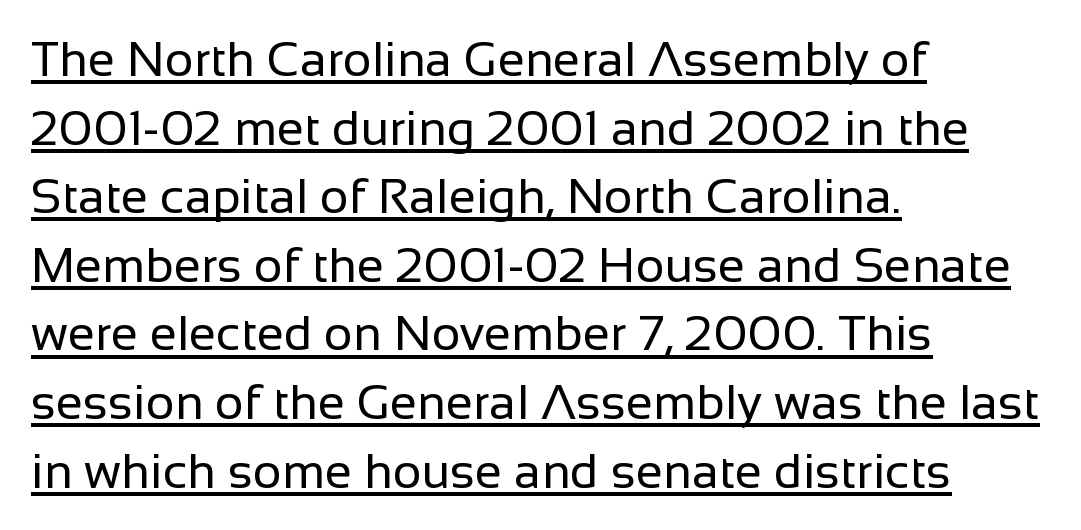
{"serif": "no", "italic": "no", "bold": "no", "weight": "regular", "width": "normal", "stroke_contrast": "low", "x_height": "medium", "monospaced": "no", "underline": "yes", "align": "left", "line_spacing": "normal", "line_spacing_ratio": 1.4, "letter_spacing": "normal", "letter_spacing_em": 0.0, "glyph_px": 49}
